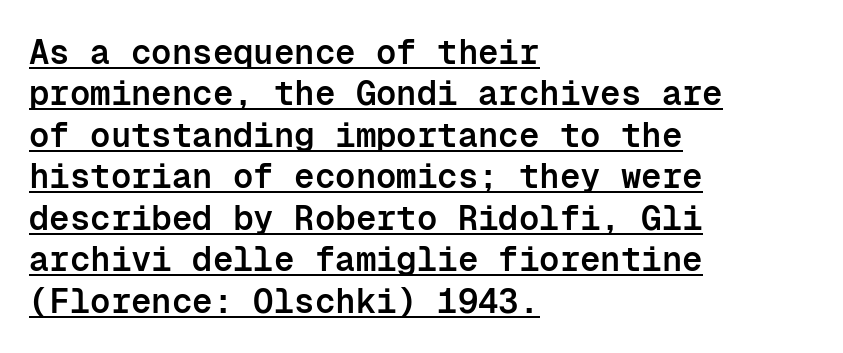
Q: Is the text bold? A: Semi-bold.
Q: Is the text italic (slanted)? A: No, it is upright.
Q: Is the typeface a serif or a sans-serif typeface? A: Sans-serif.
Q: Is the text underlined? A: Yes.
Q: How is the paragraph aligned? A: Left-aligned.
Q: Is the spacing between letters normal or unusually wide? A: Normal.
Q: Width (condensed, normal, or wide)? A: Normal.
Q: Stroke contrast? A: Low.
Q: x-height? A: Medium.
Q: Monospaced? A: Yes.
